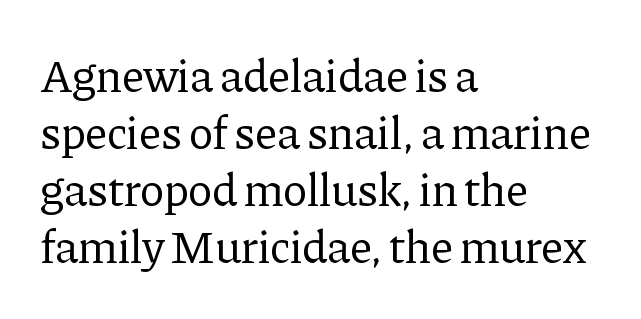
Q: Is the text bold? A: No.
Q: Is the text italic (slanted)? A: No, it is upright.
Q: Is the typeface a serif or a sans-serif typeface? A: Serif.
Q: Is the text underlined? A: No.
Q: How is the paragraph aligned? A: Left-aligned.
Q: Is the spacing between letters normal or unusually wide? A: Normal.
Q: Width (condensed, normal, or wide)? A: Normal.
Q: Stroke contrast? A: Low.
Q: x-height? A: Medium.
Q: Monospaced? A: No.
